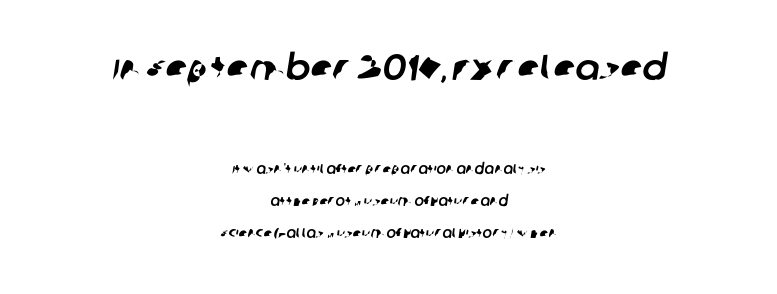
Q: Is the typeface a serif or a sans-serif typeface? A: Sans-serif.
Q: Is the text underlined? A: No.
Q: How is the paragraph aligned? A: Centered.
Q: Is the spacing between letters normal or unusually wide? A: Normal.
Q: Is the spacing between lines tight, normal or loose? A: Loose.
Q: Which block of text is set in a larger size, the first (top) or the second (bottom)? A: The first (top) one.
Q: Width (condensed, normal, or wide)? A: Normal.
Q: Stroke contrast? A: Low.
Q: x-height? A: Large.
Q: Monospaced? A: No.
